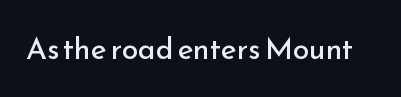
Q: Is the text bold? A: No.
Q: Is the text italic (slanted)? A: No, it is upright.
Q: Is the typeface a serif or a sans-serif typeface? A: Sans-serif.
Q: Is the text underlined? A: No.
Q: Is the spacing between letters normal or unusually wide? A: Normal.
Q: Width (condensed, normal, or wide)? A: Normal.
Q: Stroke contrast? A: Low.
Q: x-height? A: Small.
Q: Monospaced? A: No.
